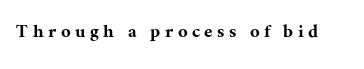
{"italic": "no", "underline": "no", "letter_spacing": "wide", "letter_spacing_em": 0.23, "glyph_px": 21}
